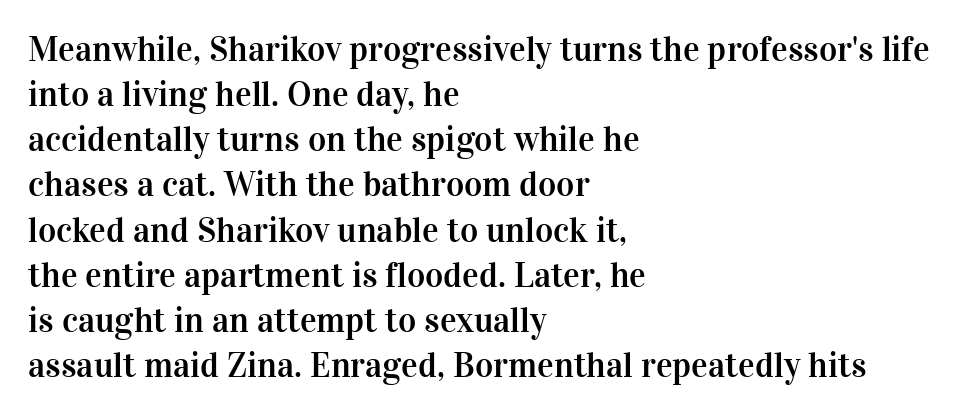
Q: Is the text italic (slanted)? A: No, it is upright.
Q: Is the typeface a serif or a sans-serif typeface? A: Serif.
Q: Is the text underlined? A: No.
Q: How is the paragraph aligned? A: Left-aligned.
Q: Is the spacing between letters normal or unusually wide? A: Normal.
Q: Is the spacing between lines tight, normal or loose? A: Normal.
Q: Width (condensed, normal, or wide)? A: Normal.
Q: Stroke contrast? A: High.
Q: x-height? A: Medium.
Q: Monospaced? A: No.
